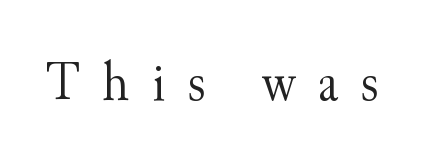
{"serif": "yes", "italic": "no", "bold": "no", "weight": "light", "width": "normal", "stroke_contrast": "medium", "x_height": "small", "monospaced": "no", "underline": "no", "letter_spacing": "wide", "letter_spacing_em": 0.39, "glyph_px": 57}
